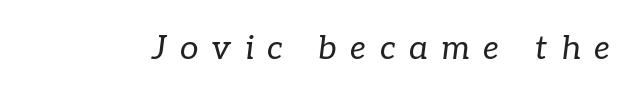
The image shows 33 px regular-weight serif type, italic (leaning right); set unusually wide letter spacing (+0.41 em), not underlined; low stroke contrast and a medium x-height.
